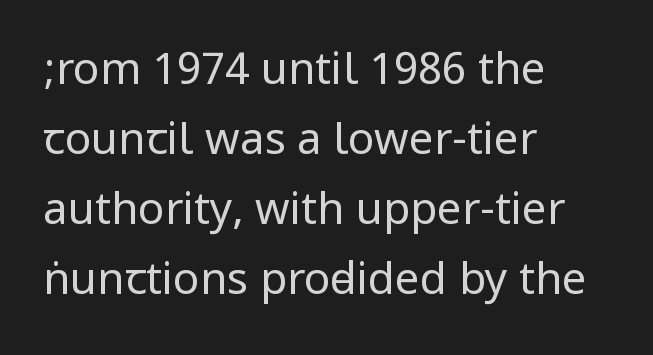
The image shows 44 px regular-weight, condensed sans-serif type, upright; set left-aligned, normal line spacing (1.59x), normal letter spacing, not underlined; low stroke contrast.
